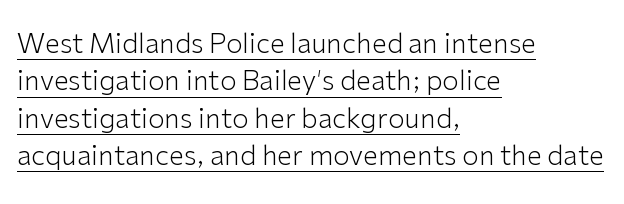
Q: Is the text bold? A: No.
Q: Is the text italic (slanted)? A: No, it is upright.
Q: Is the text underlined? A: Yes.
Q: How is the paragraph aligned? A: Left-aligned.
Q: Is the spacing between letters normal or unusually wide? A: Normal.
Q: Is the spacing between lines tight, normal or loose? A: Normal.
